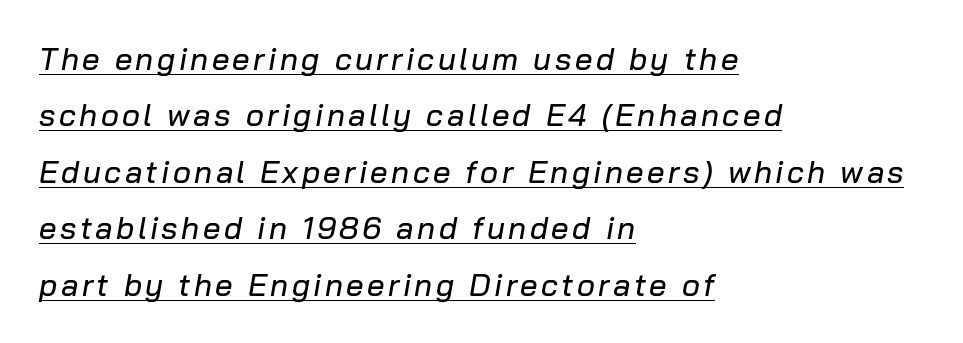
Q: Is the text italic (slanted)? A: Yes, it leans right by about 10 degrees.
Q: Is the text underlined? A: Yes.
Q: How is the paragraph aligned? A: Left-aligned.
Q: Width (condensed, normal, or wide)? A: Normal.
Q: Stroke contrast? A: Low.
Q: x-height? A: Medium.
Q: Monospaced? A: No.
